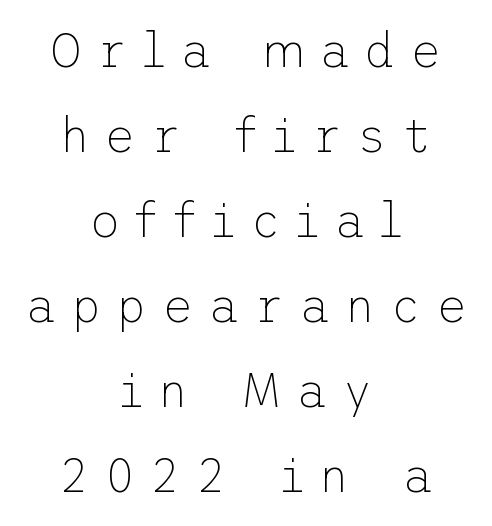
The image shows 48 px thin sans-serif type, upright; set centered, line spacing 1.77x, unusually wide letter spacing (+0.3 em), not underlined; low stroke contrast and a medium x-height.
